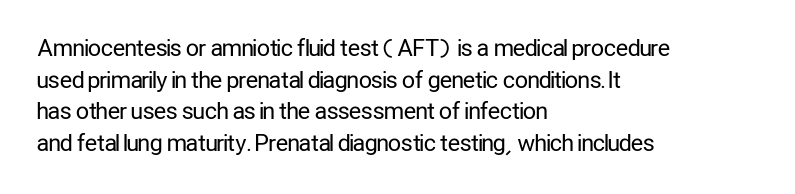
{"italic": "no", "bold": "no", "underline": "no", "align": "left", "line_spacing": "normal", "line_spacing_ratio": 1.38, "letter_spacing": "normal", "letter_spacing_em": 0.0, "glyph_px": 23}
